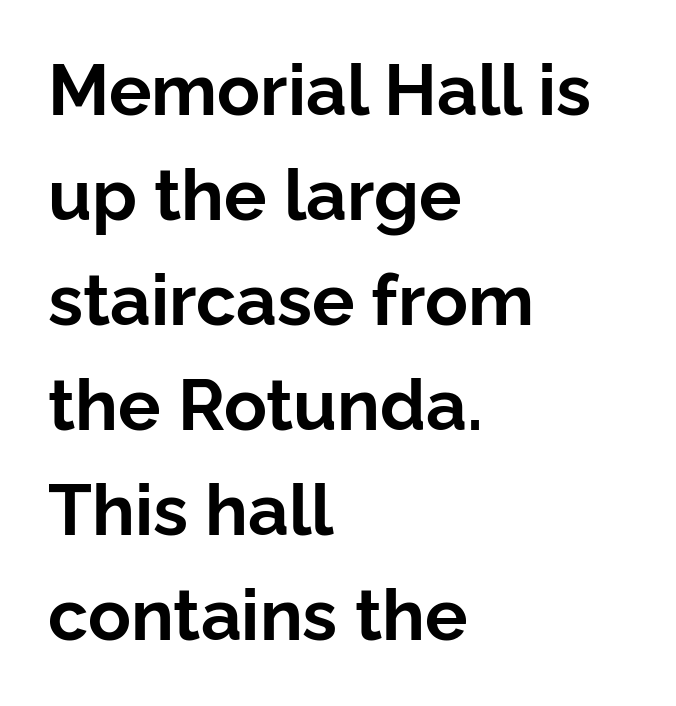
{"serif": "no", "italic": "no", "bold": "yes", "weight": "bold", "width": "normal", "stroke_contrast": "low", "x_height": "medium", "monospaced": "no", "underline": "no", "align": "left", "line_spacing": "normal", "line_spacing_ratio": 1.48, "letter_spacing": "normal", "letter_spacing_em": 0.0, "glyph_px": 71}
